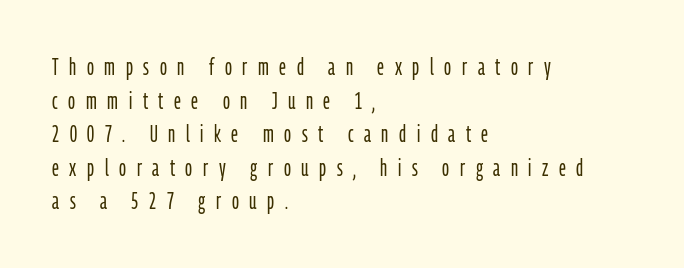
Q: Is the text bold? A: No.
Q: Is the text italic (slanted)? A: No, it is upright.
Q: Is the text underlined? A: No.
Q: How is the paragraph aligned? A: Left-aligned.
Q: Is the spacing between letters normal or unusually wide? A: Unusually wide.
Q: Is the spacing between lines tight, normal or loose? A: Normal.
